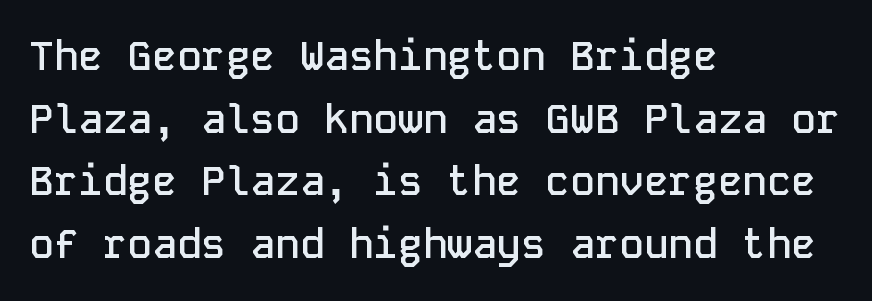
{"serif": "no", "italic": "no", "bold": "semi", "weight": "semibold", "width": "normal", "stroke_contrast": "low", "x_height": "medium", "monospaced": "yes", "underline": "no", "align": "left", "line_spacing": "normal", "line_spacing_ratio": 1.53, "letter_spacing": "normal", "letter_spacing_em": 0.0, "glyph_px": 41}
